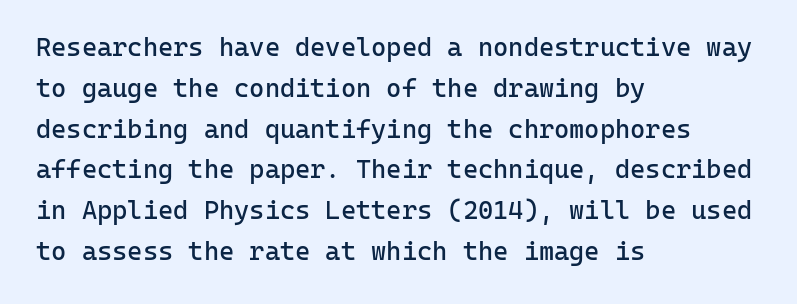
The image shows 26 px text type, upright; set left-aligned, normal line spacing (1.57x), normal letter spacing, not underlined.
